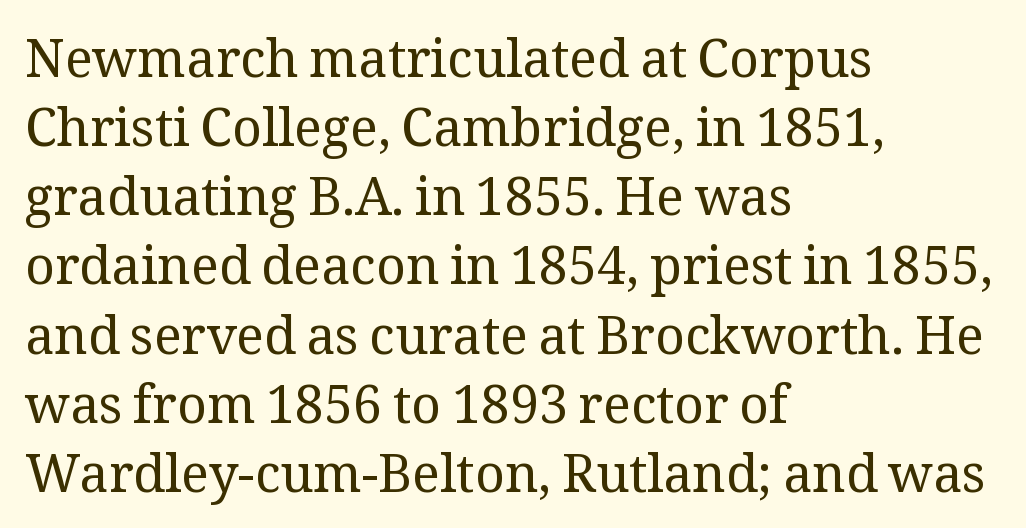
Q: Is the text bold? A: No.
Q: Is the text italic (slanted)? A: No, it is upright.
Q: Is the typeface a serif or a sans-serif typeface? A: Serif.
Q: Is the text underlined? A: No.
Q: How is the paragraph aligned? A: Left-aligned.
Q: Is the spacing between letters normal or unusually wide? A: Normal.
Q: Is the spacing between lines tight, normal or loose? A: Normal.
Q: Width (condensed, normal, or wide)? A: Normal.
Q: Stroke contrast? A: Medium.
Q: x-height? A: Medium.
Q: Monospaced? A: No.
